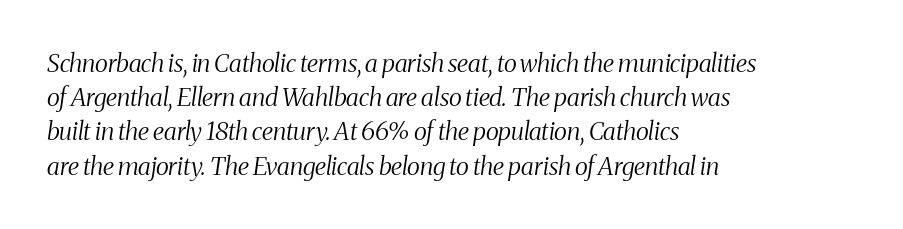
The image shows 25 px text type, italic (leaning right); set left-aligned, normal line spacing (1.37x), normal letter spacing, not underlined.
